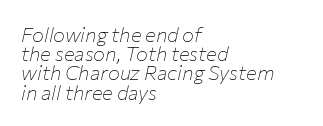
Quick note: interline space is minimal. Letters have the restrained weight of plain body copy at most. Visually the block forms a straight wall on the left and a jagged coastline on the right. The whole block is typeset with a tilt. Nobody drew a line under any word here. Tracking here is standard; glyphs follow each other at the usual distance.
